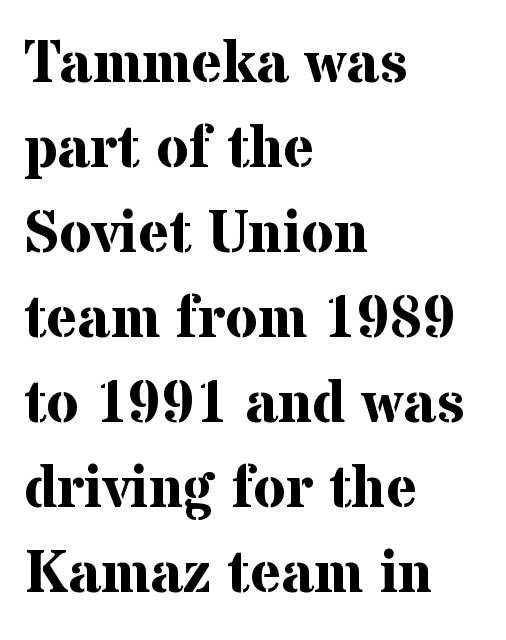
Q: Is the text bold? A: Yes.
Q: Is the text italic (slanted)? A: No, it is upright.
Q: Is the typeface a serif or a sans-serif typeface? A: Serif.
Q: Is the text underlined? A: No.
Q: How is the paragraph aligned? A: Left-aligned.
Q: Is the spacing between letters normal or unusually wide? A: Normal.
Q: Is the spacing between lines tight, normal or loose? A: Normal.
Q: Width (condensed, normal, or wide)? A: Normal.
Q: Stroke contrast? A: Medium.
Q: x-height? A: Medium.
Q: Monospaced? A: No.
